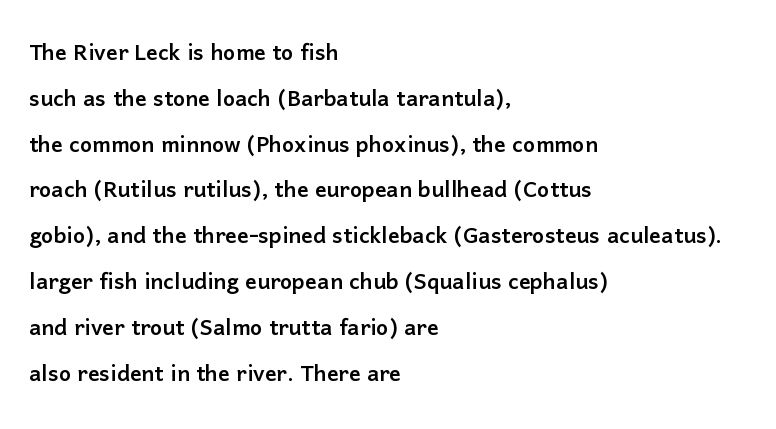
The image shows 29 px sans-serif type, upright; set left-aligned, normal line spacing (1.58x), normal letter spacing, not underlined; low stroke contrast and a medium x-height.
